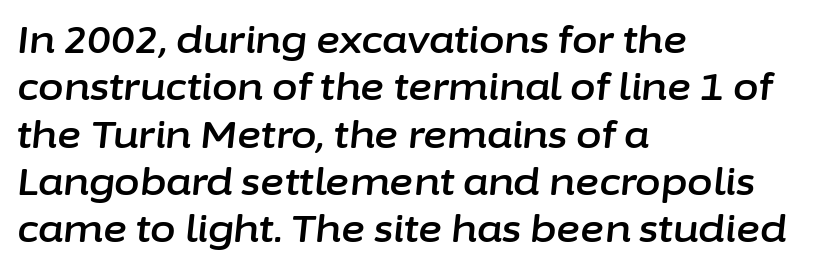
Q: Is the text italic (slanted)? A: Yes, it leans right by about 6 degrees.
Q: Is the text underlined? A: No.
Q: How is the paragraph aligned? A: Left-aligned.
Q: Is the spacing between letters normal or unusually wide? A: Normal.
Q: Is the spacing between lines tight, normal or loose? A: Normal.
Q: Width (condensed, normal, or wide)? A: Normal.
Q: Stroke contrast? A: Low.
Q: x-height? A: Medium.
Q: Monospaced? A: No.
